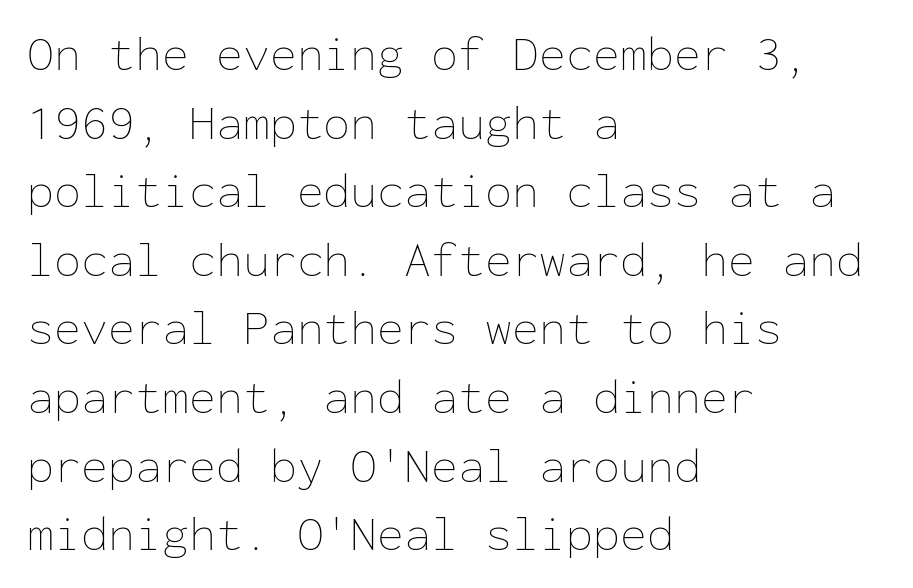
Q: Is the text bold? A: No.
Q: Is the text italic (slanted)? A: No, it is upright.
Q: Is the text underlined? A: No.
Q: How is the paragraph aligned? A: Left-aligned.
Q: Is the spacing between letters normal or unusually wide? A: Normal.
Q: Is the spacing between lines tight, normal or loose? A: Normal.
Q: Width (condensed, normal, or wide)? A: Normal.
Q: Stroke contrast? A: Low.
Q: x-height? A: Medium.
Q: Monospaced? A: Yes.
